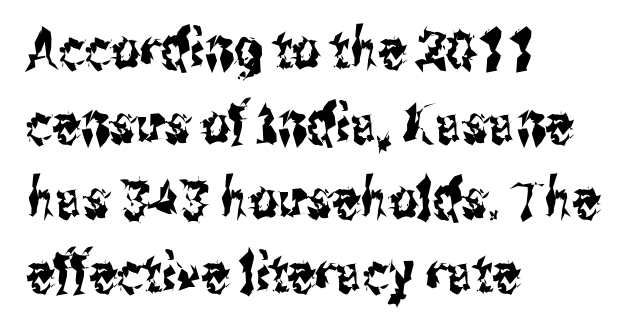
Q: Is the text italic (slanted)? A: No, it is upright.
Q: Is the typeface a serif or a sans-serif typeface? A: Sans-serif.
Q: Is the text underlined? A: No.
Q: How is the paragraph aligned? A: Left-aligned.
Q: Is the spacing between letters normal or unusually wide? A: Normal.
Q: Is the spacing between lines tight, normal or loose? A: Normal.
Q: Width (condensed, normal, or wide)? A: Condensed.
Q: Stroke contrast? A: Medium.
Q: x-height? A: Medium.
Q: Monospaced? A: No.
